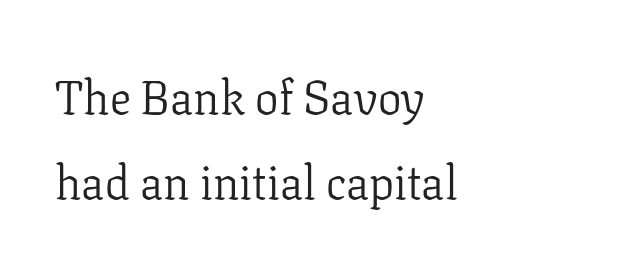
The image shows 47 px light serif type, upright; set left-aligned, line spacing 1.8x, normal letter spacing, not underlined; low stroke contrast and a medium x-height.
